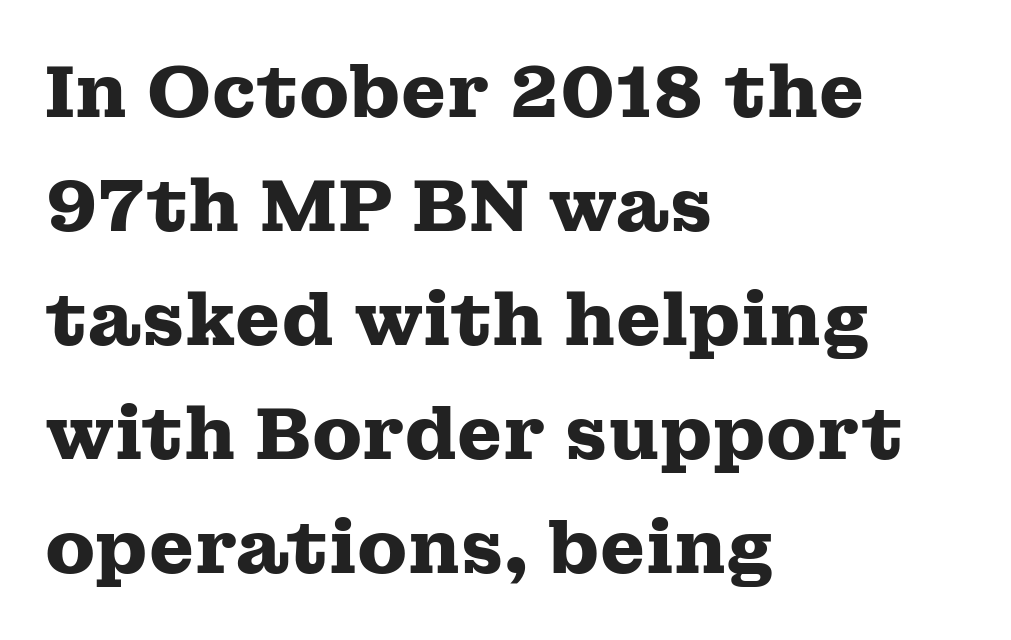
Q: Is the text bold? A: Yes.
Q: Is the text italic (slanted)? A: No, it is upright.
Q: Is the typeface a serif or a sans-serif typeface? A: Serif.
Q: Is the text underlined? A: No.
Q: How is the paragraph aligned? A: Left-aligned.
Q: Is the spacing between letters normal or unusually wide? A: Normal.
Q: Is the spacing between lines tight, normal or loose? A: Normal.
Q: Width (condensed, normal, or wide)? A: Wide.
Q: Stroke contrast? A: Medium.
Q: x-height? A: Medium.
Q: Monospaced? A: No.
